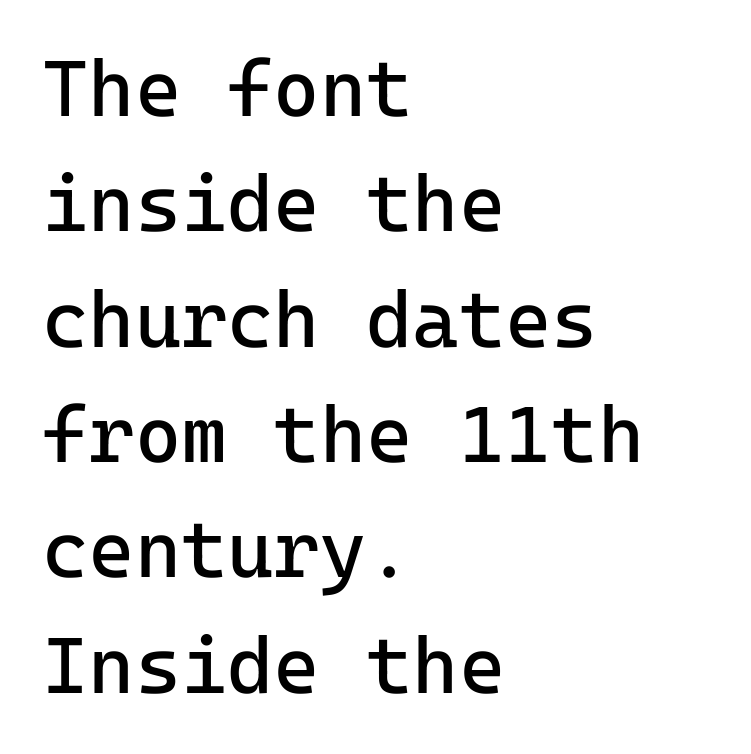
The image shows 79 px regular-weight sans-serif type, upright, monospaced; set left-aligned, normal line spacing (1.46x), normal letter spacing, not underlined; low stroke contrast and a medium x-height.
